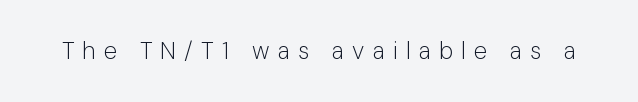
{"italic": "no", "bold": "no", "underline": "no", "letter_spacing": "wide", "letter_spacing_em": 0.34, "glyph_px": 24}
